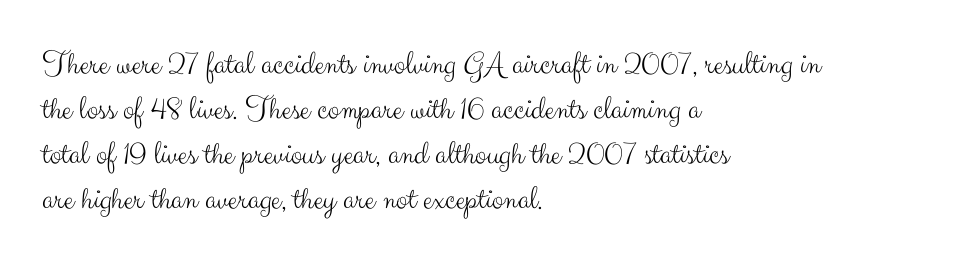
The face looks like a standard text weight, possibly lighter. Just letters on the line, the space beneath them empty. The passage shown is typed in a proportional face where columns would drift. How would I describe the line gaps? Plain and ordinary. Typographically, this falls in the sans-serif category.
